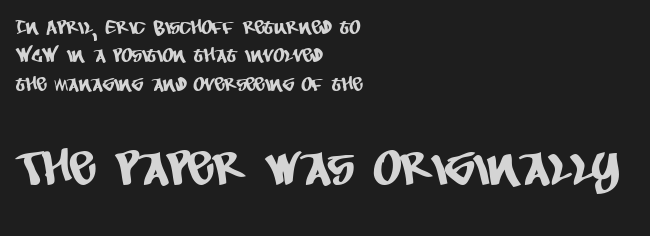
Clear beneath every line of the passage. Nothing unusual about the tracking: characters are spaced as the font intends. A typesetter would call this proportional, since set widths differ per character. Horizontal bands of white between lines are of average thickness.
